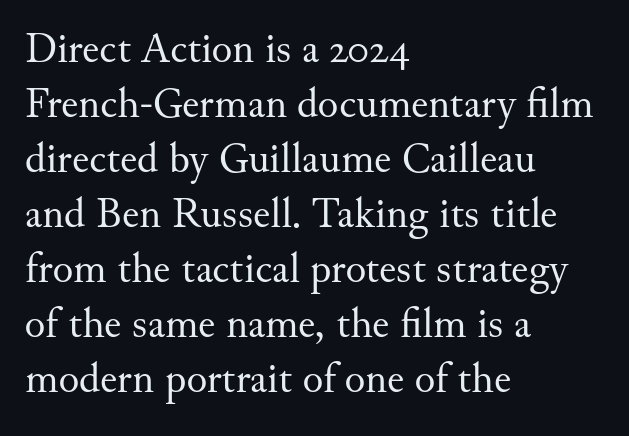
The cut favours lightness, reaching ordinary text weight at its darkest. Stroke terminals: seriffed. The font's upright variant was chosen for this text. Varying glyph widths throughout — classic text-font behaviour.
